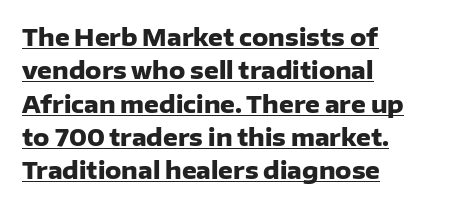
Q: Is the text bold? A: Yes.
Q: Is the text italic (slanted)? A: No, it is upright.
Q: Is the text underlined? A: Yes.
Q: How is the paragraph aligned? A: Left-aligned.
Q: Is the spacing between letters normal or unusually wide? A: Normal.
Q: Is the spacing between lines tight, normal or loose? A: Normal.
